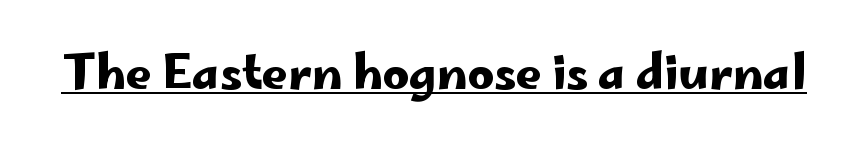
Q: Is the text italic (slanted)? A: No, it is upright.
Q: Is the typeface a serif or a sans-serif typeface? A: Sans-serif.
Q: Is the text underlined? A: Yes.
Q: Is the spacing between letters normal or unusually wide? A: Normal.
Q: Width (condensed, normal, or wide)? A: Wide.
Q: Stroke contrast? A: Low.
Q: x-height? A: Small.
Q: Monospaced? A: No.
